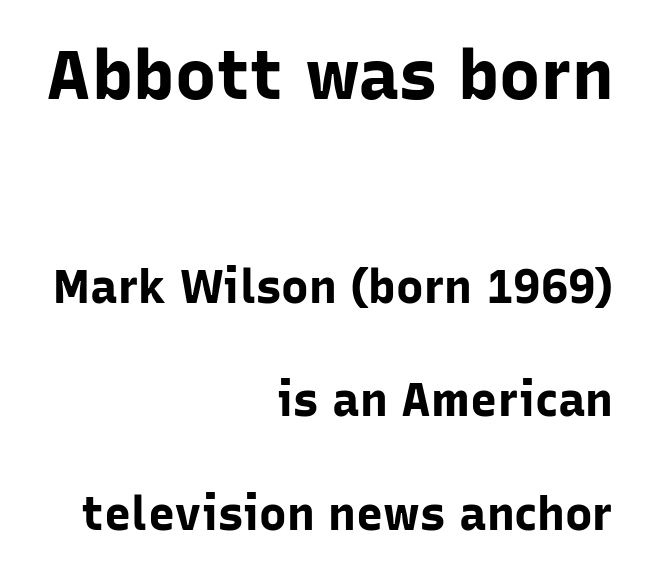
The image shows 69 px bold sans-serif type, upright; set right-aligned, loose line spacing (2.47x), normal letter spacing, not underlined; the first (top) block is 1.5x larger; low stroke contrast and a medium x-height.
